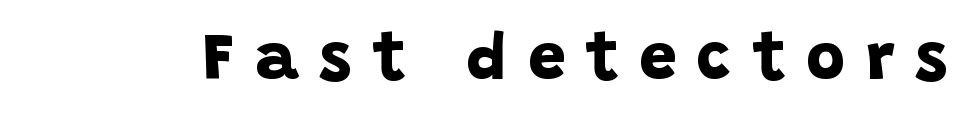
{"serif": "no", "bold": "yes", "weight": "bold", "width": "normal", "stroke_contrast": "low", "x_height": "large", "monospaced": "no", "underline": "no", "letter_spacing": "wide", "letter_spacing_em": 0.31, "glyph_px": 67}
